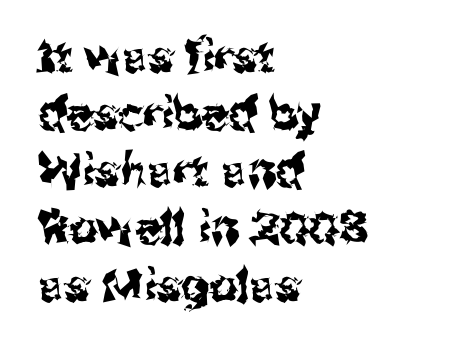
The image shows 45 px sans-serif type, upright; set left-aligned, normal line spacing (1.27x), normal letter spacing, not underlined; medium stroke contrast and a medium x-height.
